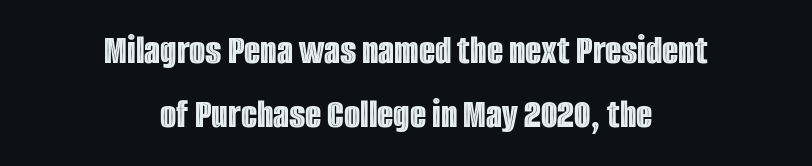
Q: Is the text italic (slanted)? A: No, it is upright.
Q: Is the text underlined? A: No.
Q: How is the paragraph aligned? A: Centered.
Q: Is the spacing between letters normal or unusually wide? A: Normal.
Q: Is the spacing between lines tight, normal or loose? A: Normal.
Q: Width (condensed, normal, or wide)? A: Condensed.
Q: x-height? A: Large.
Q: Monospaced? A: No.
